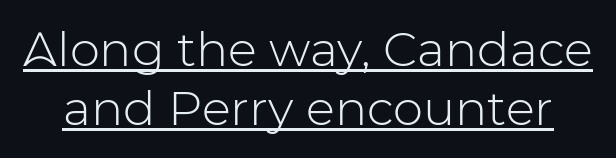
Q: Is the text bold? A: No.
Q: Is the text italic (slanted)? A: No, it is upright.
Q: Is the typeface a serif or a sans-serif typeface? A: Sans-serif.
Q: Is the text underlined? A: Yes.
Q: Is the spacing between letters normal or unusually wide? A: Normal.
Q: Width (condensed, normal, or wide)? A: Normal.
Q: Stroke contrast? A: Low.
Q: x-height? A: Medium.
Q: Monospaced? A: No.
